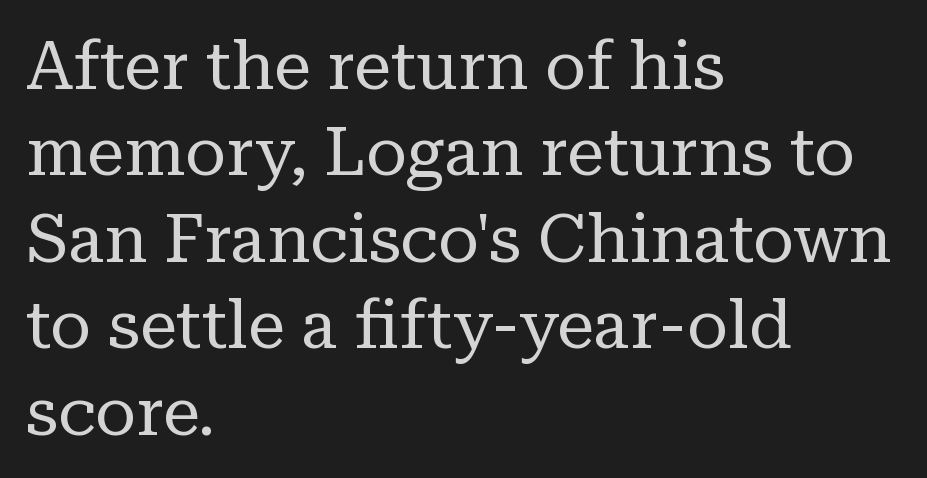
{"serif": "yes", "italic": "no", "bold": "no", "weight": "regular", "width": "normal", "stroke_contrast": "low", "x_height": "medium", "monospaced": "no", "underline": "no", "align": "left", "line_spacing": "normal", "line_spacing_ratio": 1.29, "letter_spacing": "normal", "letter_spacing_em": 0.0, "glyph_px": 67}
